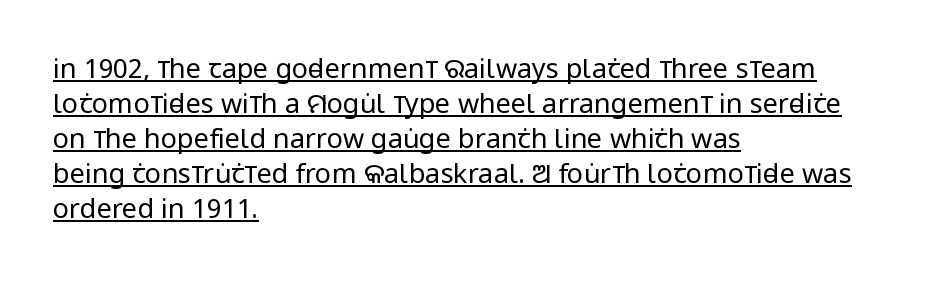
{"italic": "no", "bold": "no", "underline": "yes", "align": "left", "line_spacing": "normal", "line_spacing_ratio": 1.3, "letter_spacing": "normal", "letter_spacing_em": 0.0, "glyph_px": 27}
